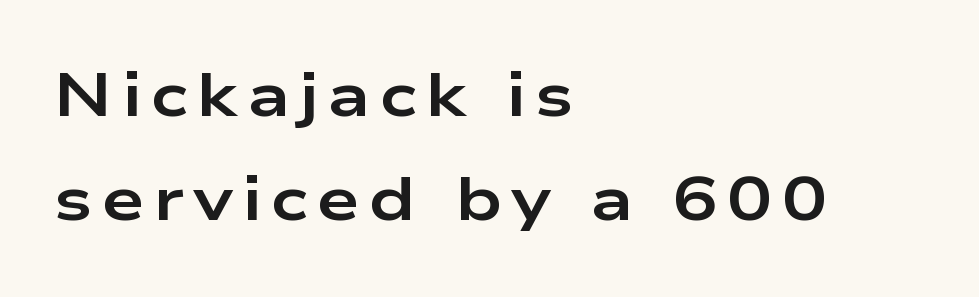
{"serif": "no", "italic": "no", "bold": "yes", "weight": "bold", "width": "wide", "stroke_contrast": "low", "x_height": "medium", "monospaced": "no", "underline": "no", "align": "left", "line_spacing_ratio": 1.71, "glyph_px": 61}
